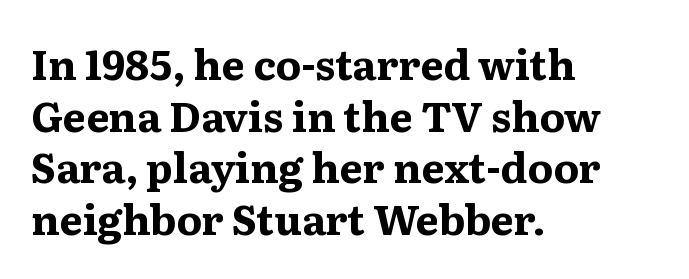
The image shows 41 px bold, wide serif type, upright; set left-aligned, normal line spacing (1.26x), normal letter spacing, not underlined; medium stroke contrast and a medium x-height.
